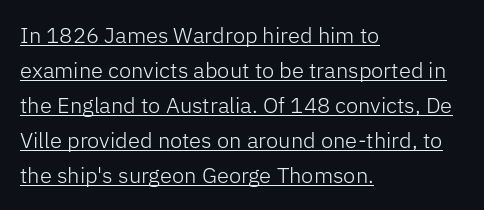
{"italic": "no", "bold": "no", "underline": "yes", "align": "left", "line_spacing": "normal", "line_spacing_ratio": 1.59, "letter_spacing": "normal", "letter_spacing_em": 0.0, "glyph_px": 22}
